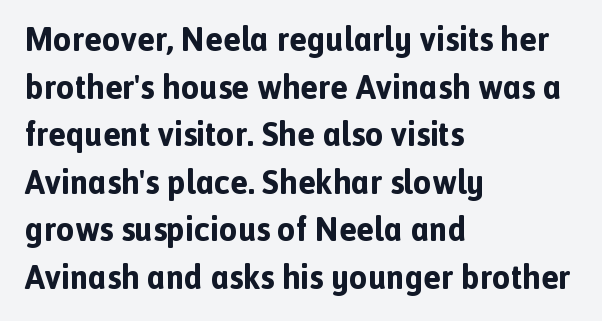
Letters rest on an invisible, unmarked baseline. Think of a printed novel: that variable character pitch is what you see here. Typesetter's note: full bold, strokes at maximum text heaviness. The text block is weighted toward the left margin, trailing off unevenly rightward. Font category for this specimen: sans-serif.
